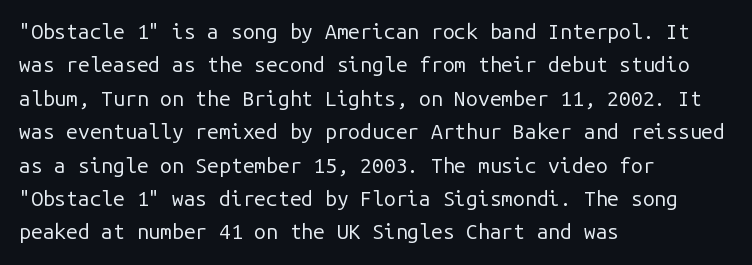
How would I describe the line gaps? Plain and ordinary. Weight: in the light-to-regular range. The type is set solid horizontally, with unmodified tracking. The lines are quadded left.
